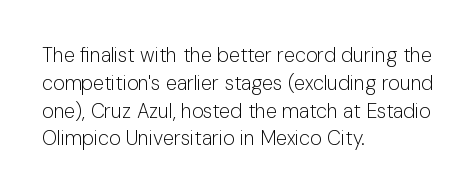
The image shows 20 px text type, upright; set left-aligned, normal line spacing (1.39x), normal letter spacing, not underlined.
